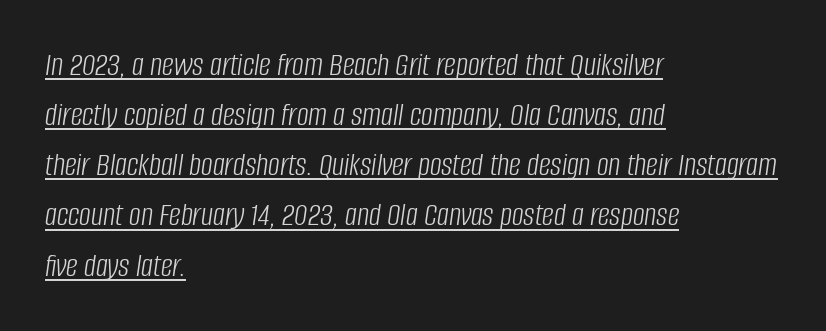
The rendering uses a moderate line-height, typical for paragraphs. The face used here is rendered with its standard letterfit. Summary of weight: not heavy and not bold. Here the designer chose a conventional face with non-uniform glyph widths. Compared with ordinary roman type, these characters are visibly tilted. The rendering anchors every line to the left-hand side.
